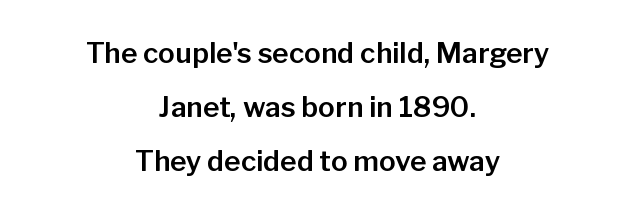
The image shows 28 px sans-serif type, upright; set centered, loose line spacing (1.92x), normal letter spacing, not underlined; low stroke contrast and a medium x-height.
